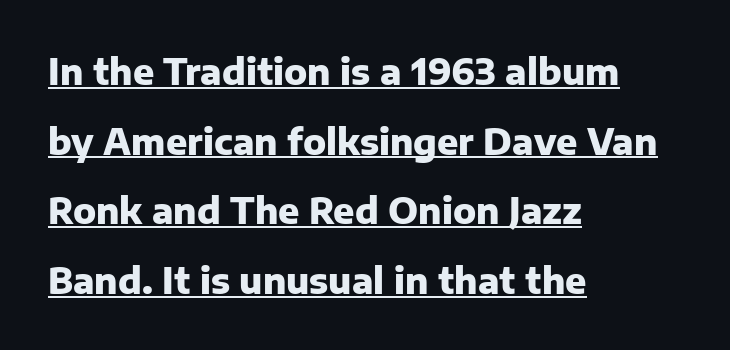
Decoration check: the copy is underlined. Heft: maximum for text — a bold. Note the varied advance widths — an 'i' is clearly narrower than an 'm'. The ragged edge is on the right, which tells us the setting is flush left. Nobody touched the tracking dial on this one.
